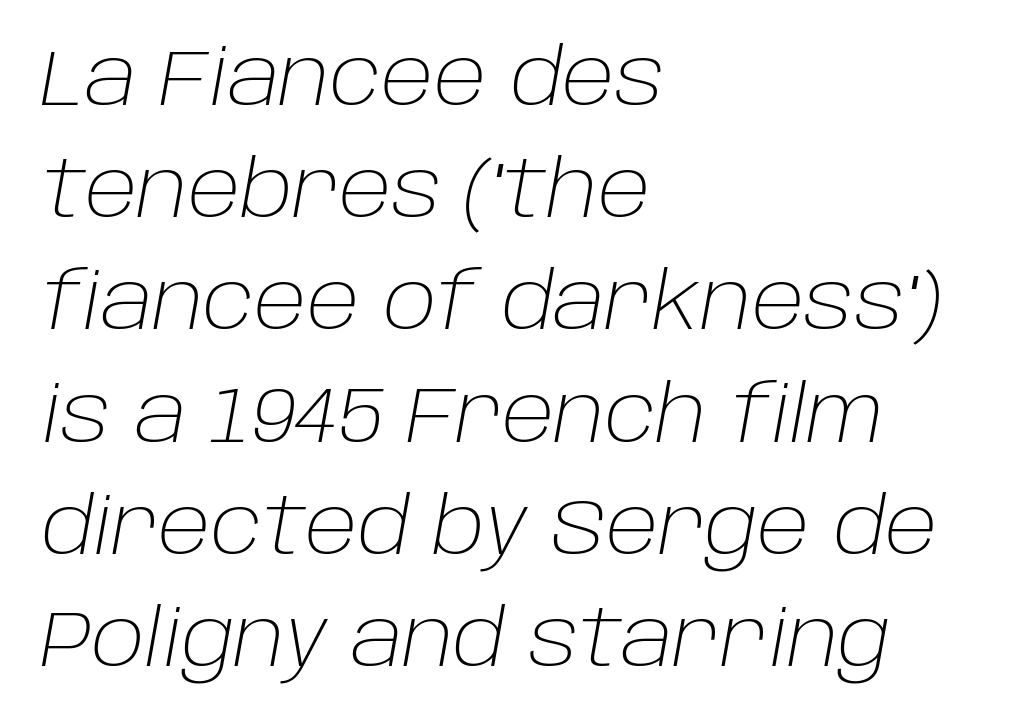
The letterforms sit at book weight or below. Successive baselines arrive at the customary interval. You could not count columns in this text — the font is proportionally spaced. Nobody drew a line under any word here.
